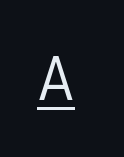
{"serif": "no", "italic": "no", "bold": "no", "weight": "regular", "width": "normal", "stroke_contrast": "low", "x_height": "medium", "underline": "yes", "letter_spacing": "wide", "letter_spacing_em": 0.25, "glyph_px": 63}
